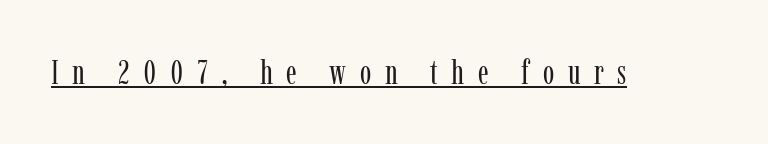
Q: Is the text bold? A: No.
Q: Is the text italic (slanted)? A: No, it is upright.
Q: Is the typeface a serif or a sans-serif typeface? A: Serif.
Q: Is the text underlined? A: Yes.
Q: Is the spacing between letters normal or unusually wide? A: Unusually wide.
Q: Width (condensed, normal, or wide)? A: Condensed.
Q: Stroke contrast? A: Low.
Q: x-height? A: Medium.
Q: Monospaced? A: No.
